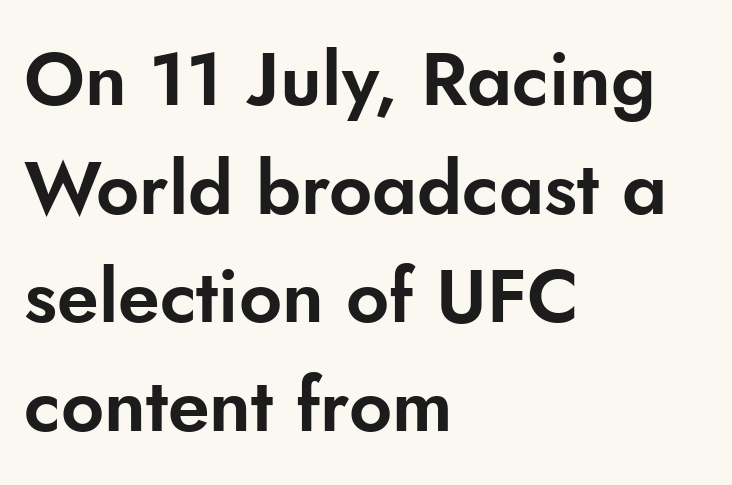
{"serif": "no", "italic": "no", "width": "normal", "stroke_contrast": "low", "x_height": "small", "monospaced": "no", "underline": "no", "align": "left", "line_spacing": "normal", "line_spacing_ratio": 1.45, "letter_spacing": "normal", "letter_spacing_em": 0.0, "glyph_px": 75}
